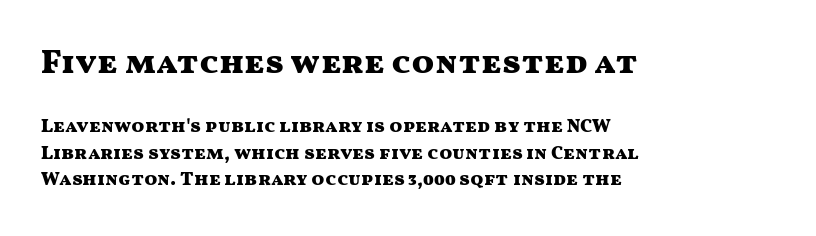
Q: Is the text bold? A: Yes.
Q: Is the text italic (slanted)? A: No, it is upright.
Q: Is the typeface a serif or a sans-serif typeface? A: Sans-serif.
Q: Is the text underlined? A: No.
Q: How is the paragraph aligned? A: Left-aligned.
Q: Is the spacing between letters normal or unusually wide? A: Normal.
Q: Is the spacing between lines tight, normal or loose? A: Normal.
Q: Which block of text is set in a larger size, the first (top) or the second (bottom)? A: The first (top) one.
Q: Width (condensed, normal, or wide)? A: Wide.
Q: Stroke contrast? A: Medium.
Q: x-height? A: Medium.
Q: Monospaced? A: No.
